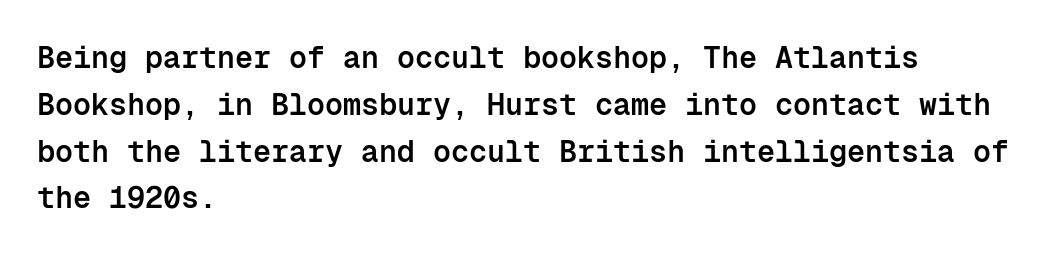
This is sans-serif lettering, the kind often seen on screens and signage. Clear beneath every line of the passage. The typesetter chose a ragged-right arrangement here. Honestly, the letter spacing is just normal — you wouldn't notice it. Summary of weight: moderately heavy, a semibold.
